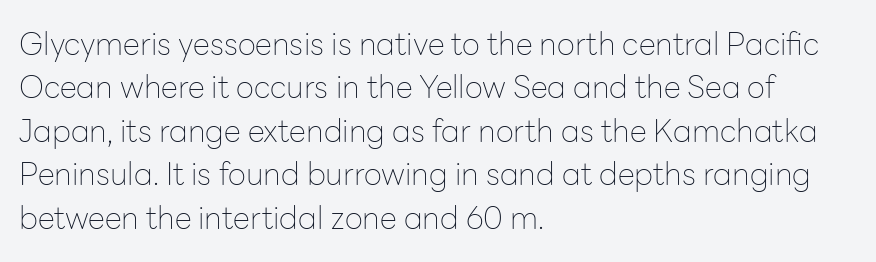
The face looks like a standard text weight, possibly lighter. Are there feet on the stems? There aren't — it's a sans. Think of a printed novel: that variable character pitch is what you see here. The gap between lines stays unmarked.
